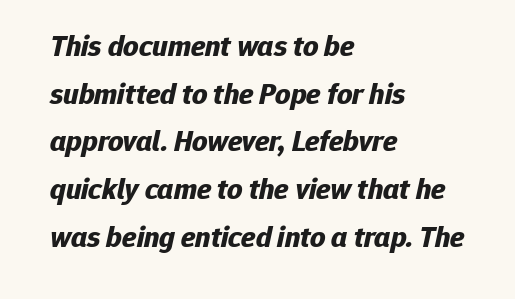
A typesetter would call this zero additional tracking. The lines are quadded left. Would a proofreader flag this as italicized? Yes. Descenders are the only things crossing below the line. The passage shown is emphatically bold.
